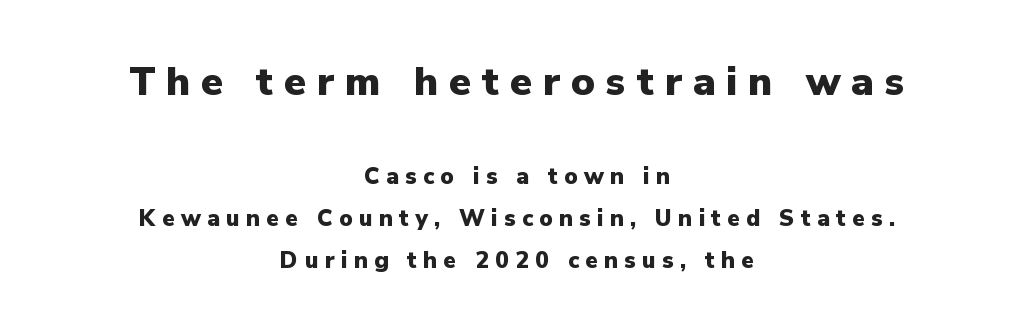
Short note: letters widely spaced. In terms of letterform style, serifs are entirely absent. Spacing verdict: proportional, widths tailored to each character. Alignment: centered. If you drew a line through each stem, it would be perfectly vertical. This rendering features lettering with no underline.
